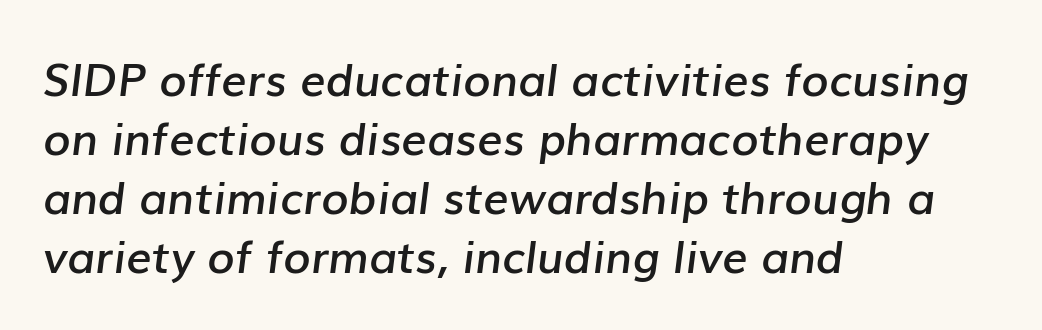
The image shows 45 px semibold type, italic (leaning right); set left-aligned, normal line spacing (1.31x), normal letter spacing, not underlined; low stroke contrast and a medium x-height.
